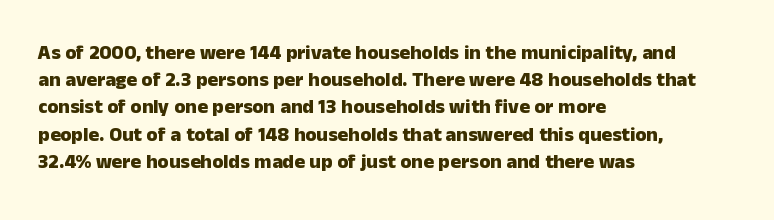
The image shows 20 px bold type, upright; set left-aligned, normal line spacing (1.36x), normal letter spacing, not underlined.
